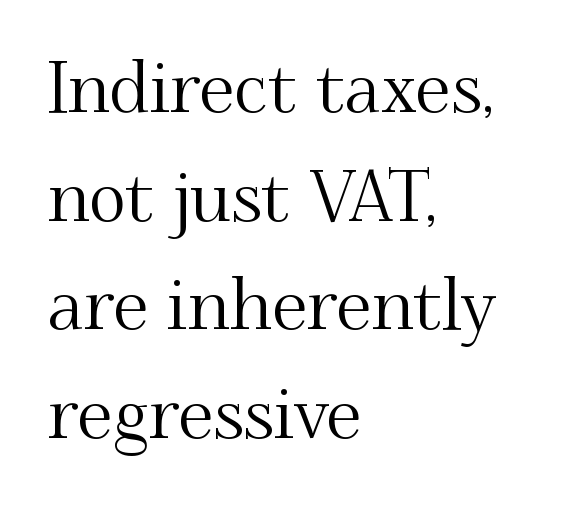
This is roman type, the default non-slanted kind. Regular leading. This sample uses a serif face. Each letter keeps its own natural width here, so spacing adapts to shape. The compositor pushed each line to the left boundary.
